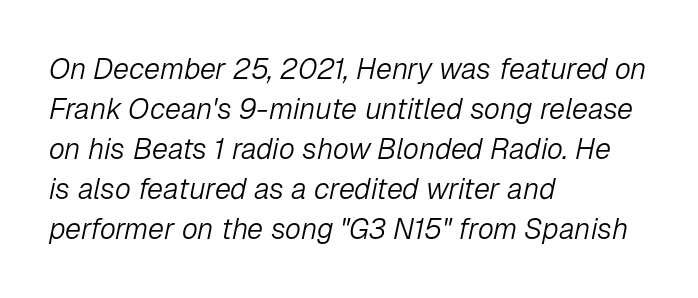
{"italic": "yes", "lean": "right", "slant_degrees": 12, "bold": "no", "weight": "light", "width": "normal", "stroke_contrast": "low", "x_height": "medium", "monospaced": "no", "underline": "no", "align": "left", "line_spacing": "normal", "line_spacing_ratio": 1.38, "letter_spacing": "normal", "letter_spacing_em": 0.0, "glyph_px": 29}
